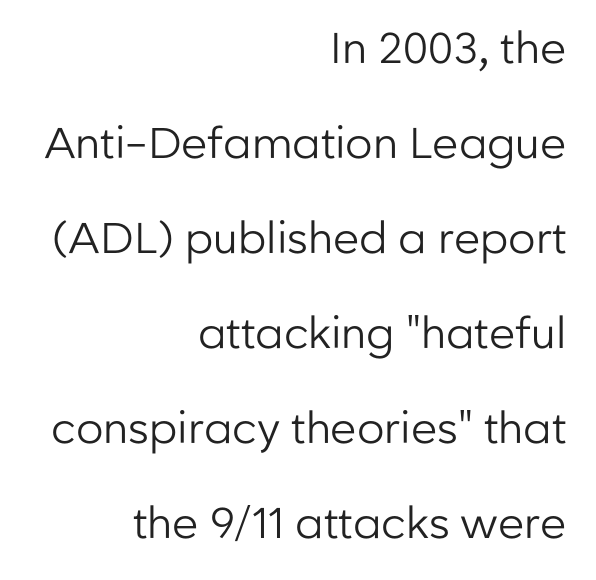
The image shows 43 px regular-weight sans-serif type, upright; set right-aligned, loose line spacing (2.21x), normal letter spacing, not underlined; low stroke contrast and a medium x-height.
